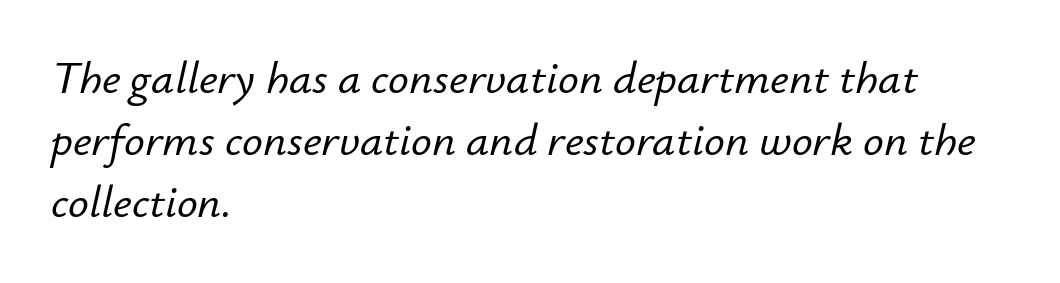
Q: Is the text italic (slanted)? A: Yes, it leans right by about 12 degrees.
Q: Is the text underlined? A: No.
Q: How is the paragraph aligned? A: Left-aligned.
Q: Is the spacing between letters normal or unusually wide? A: Normal.
Q: Is the spacing between lines tight, normal or loose? A: Normal.
Q: Width (condensed, normal, or wide)? A: Normal.
Q: Stroke contrast? A: Low.
Q: x-height? A: Small.
Q: Monospaced? A: No.
